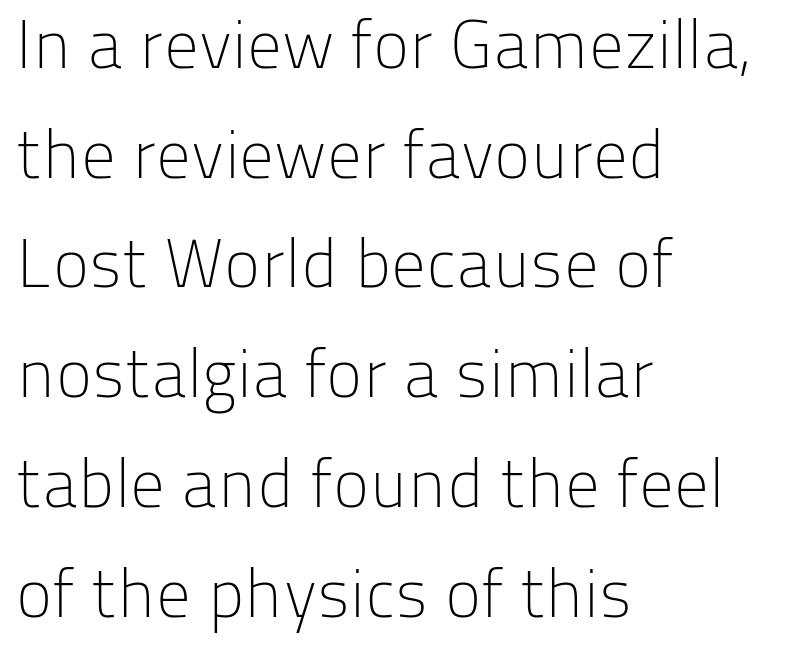
The image shows 69 px light sans-serif type, upright; set left-aligned, normal line spacing (1.59x), normal letter spacing, not underlined; low stroke contrast and a medium x-height.
